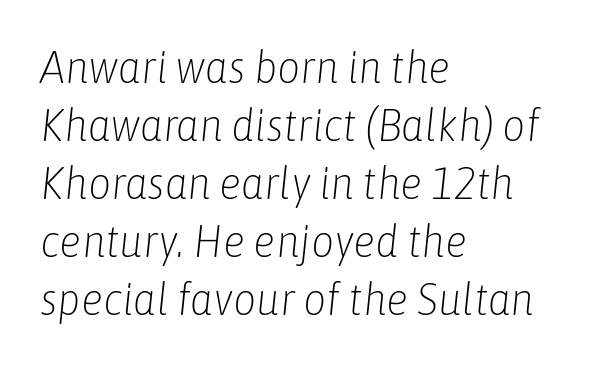
{"italic": "yes", "lean": "right", "slant_degrees": 6, "bold": "no", "weight": "light", "width": "condensed", "stroke_contrast": "low", "x_height": "medium", "monospaced": "no", "underline": "no", "align": "left", "line_spacing": "normal", "line_spacing_ratio": 1.29, "letter_spacing": "normal", "letter_spacing_em": 0.0, "glyph_px": 45}
